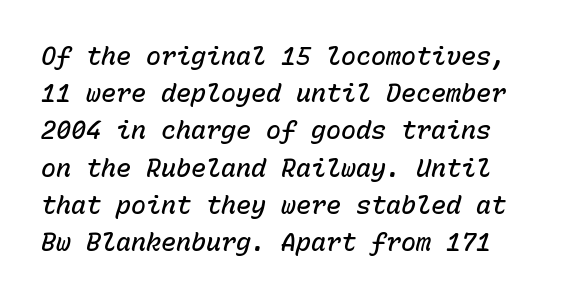
The face used here is a semibold: visibly heavier than regular, lighter than bold. Notice how the stems are inclined rather than vertical — that's the hallmark of italics. Is there much room between lines? A standard amount, neither cramped nor airy. Here the glyphs are tracked normally, forming tight word shapes.
